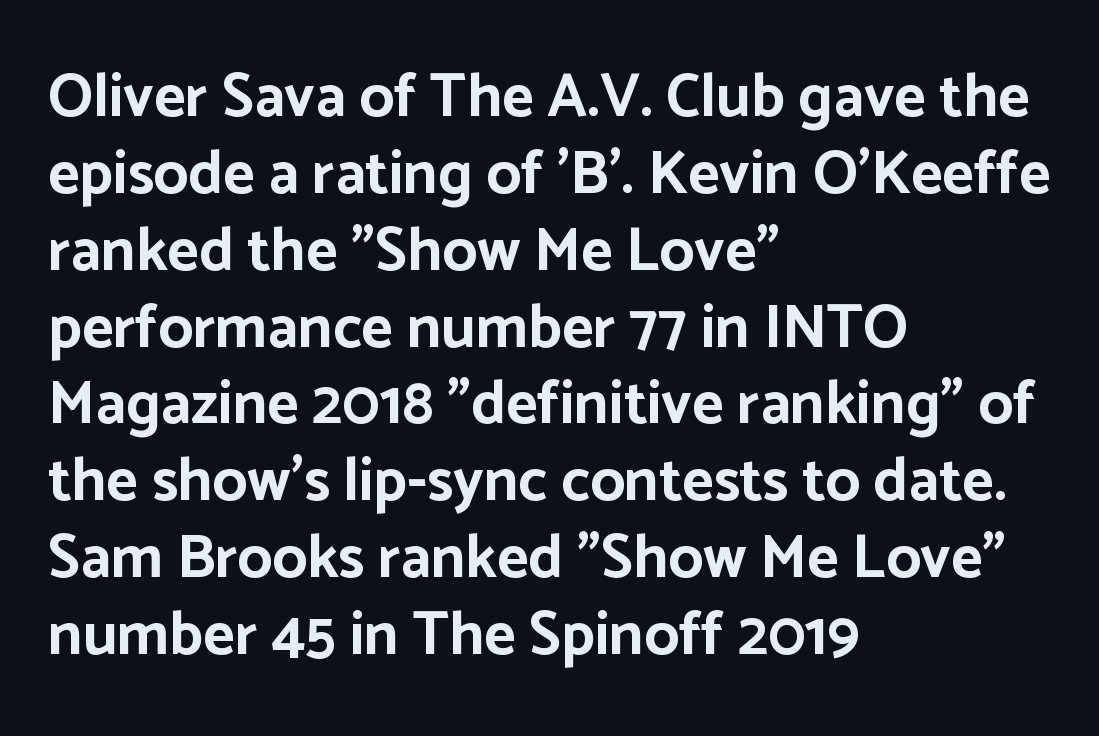
Q: Is the text bold? A: Yes.
Q: Is the text italic (slanted)? A: No, it is upright.
Q: Is the typeface a serif or a sans-serif typeface? A: Sans-serif.
Q: Is the text underlined? A: No.
Q: How is the paragraph aligned? A: Left-aligned.
Q: Is the spacing between letters normal or unusually wide? A: Normal.
Q: Is the spacing between lines tight, normal or loose? A: Normal.
Q: Width (condensed, normal, or wide)? A: Normal.
Q: Stroke contrast? A: Low.
Q: x-height? A: Medium.
Q: Monospaced? A: No.
